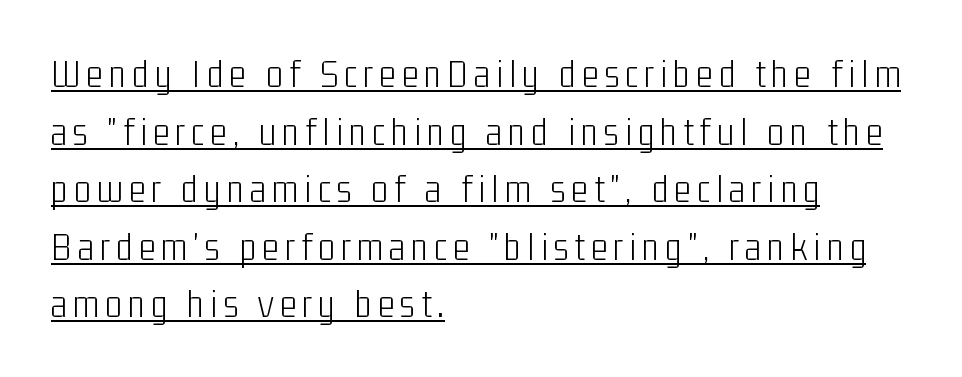
Q: Is the text bold? A: No.
Q: Is the text italic (slanted)? A: No, it is upright.
Q: Is the typeface a serif or a sans-serif typeface? A: Sans-serif.
Q: Is the text underlined? A: Yes.
Q: How is the paragraph aligned? A: Left-aligned.
Q: Is the spacing between lines tight, normal or loose? A: Normal.
Q: Width (condensed, normal, or wide)? A: Condensed.
Q: Stroke contrast? A: Low.
Q: x-height? A: Medium.
Q: Monospaced? A: No.
